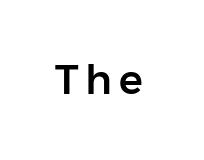
Ordinary non-slanted type is in use. Descender tails drop into unmarked territory. A typesetter would call this proportional, since set widths differ per character. Grotesque or geometric, the face here clearly has no serifs.
